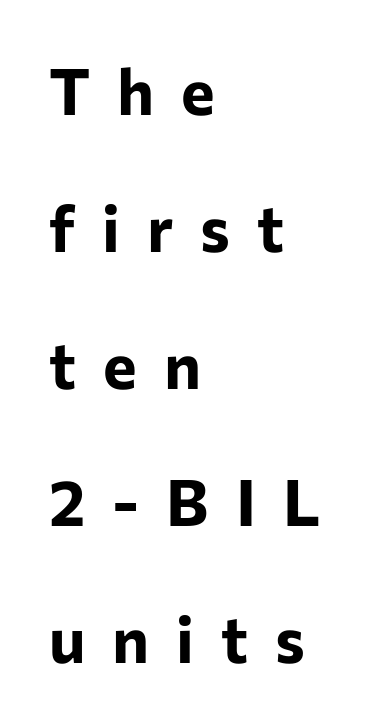
{"serif": "no", "italic": "no", "bold": "yes", "weight": "bold", "width": "normal", "stroke_contrast": "low", "x_height": "medium", "monospaced": "no", "underline": "no", "align": "left", "line_spacing": "loose", "line_spacing_ratio": 2.14, "letter_spacing": "wide", "letter_spacing_em": 0.42, "glyph_px": 64}
